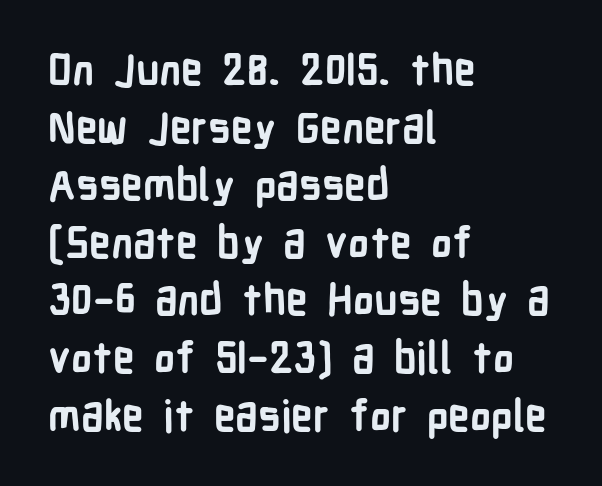
The rendering uses natural spacing where letterforms have individual widths. Heft: maximum for text — a bold. This sample uses an upright cut, with every glyph sitting square on the baseline. Words float on clear page, feet unadorned. Here the glyphs are tracked normally, forming tight word shapes.
